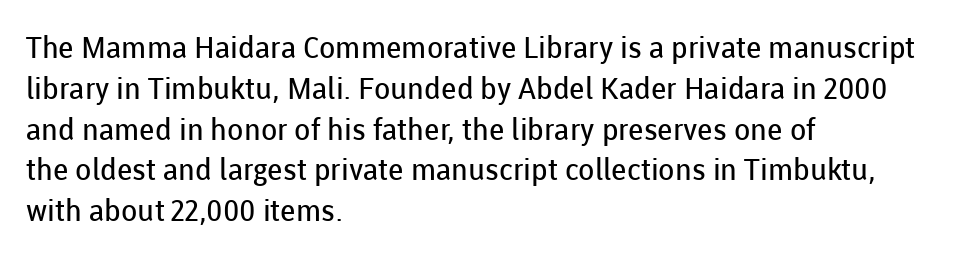
{"serif": "no", "italic": "no", "bold": "no", "weight": "regular", "width": "normal", "stroke_contrast": "low", "x_height": "medium", "monospaced": "no", "underline": "no", "align": "left", "line_spacing": "normal", "line_spacing_ratio": 1.36, "letter_spacing": "normal", "letter_spacing_em": 0.0, "glyph_px": 30}
